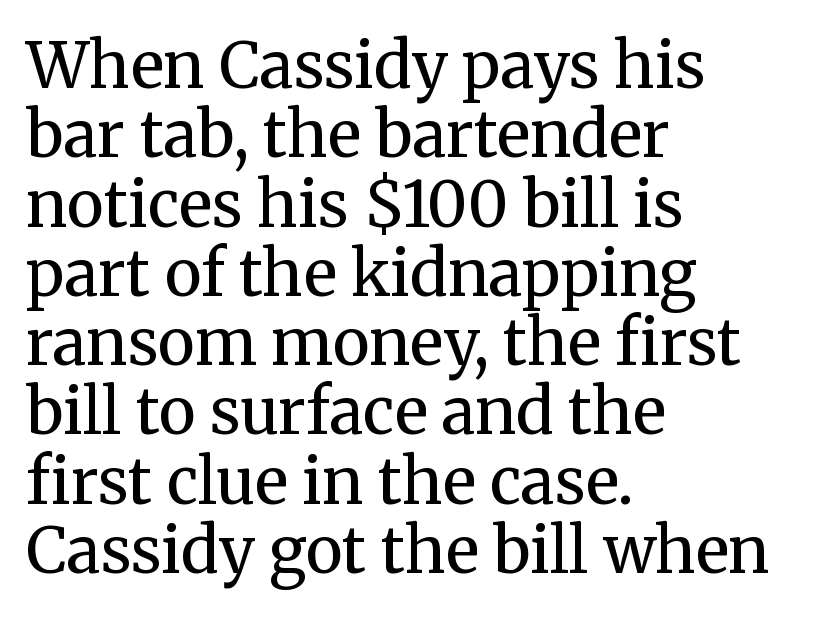
The image shows 63 px regular-weight serif type, upright; set left-aligned, tight line spacing (1.1x), normal letter spacing, not underlined; medium stroke contrast and a medium x-height.
